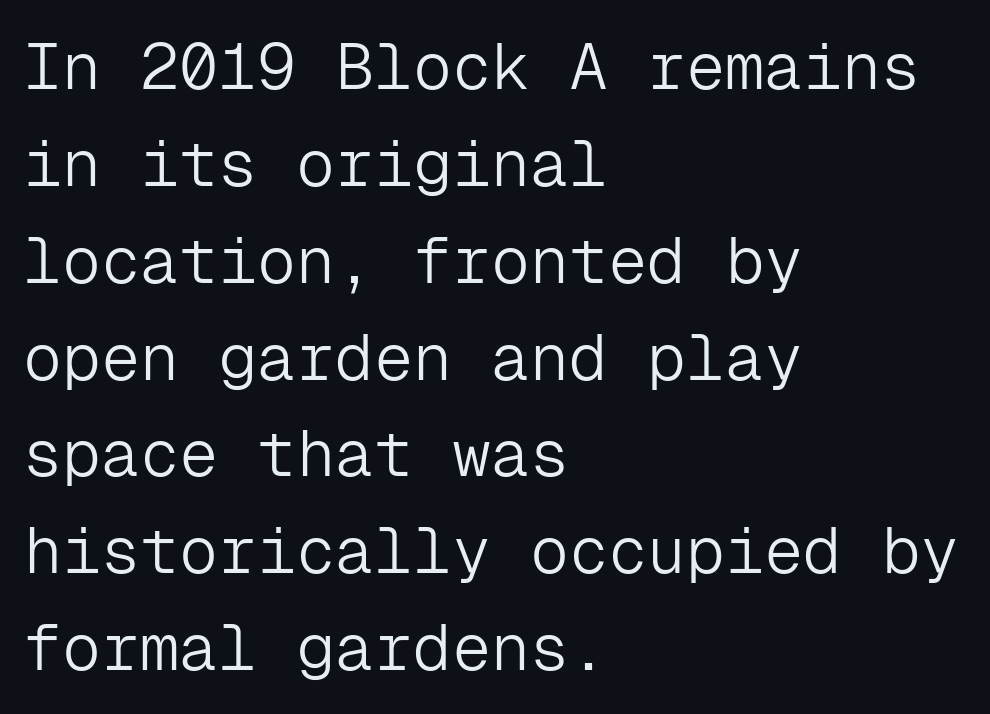
{"serif": "no", "italic": "no", "bold": "no", "weight": "light", "width": "normal", "stroke_contrast": "low", "x_height": "medium", "monospaced": "yes", "underline": "no", "align": "left", "line_spacing": "normal", "line_spacing_ratio": 1.49, "letter_spacing": "normal", "letter_spacing_em": 0.0, "glyph_px": 65}
